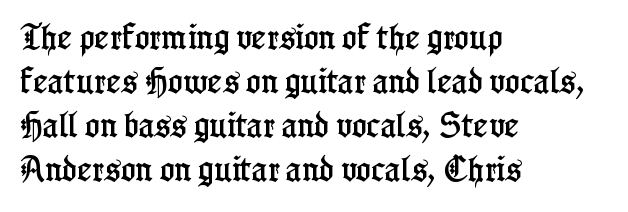
Q: Is the text italic (slanted)? A: No, it is upright.
Q: Is the typeface a serif or a sans-serif typeface? A: Serif.
Q: Is the text underlined? A: No.
Q: How is the paragraph aligned? A: Left-aligned.
Q: Is the spacing between letters normal or unusually wide? A: Normal.
Q: Is the spacing between lines tight, normal or loose? A: Normal.
Q: Width (condensed, normal, or wide)? A: Condensed.
Q: Stroke contrast? A: Low.
Q: x-height? A: Medium.
Q: Monospaced? A: No.
